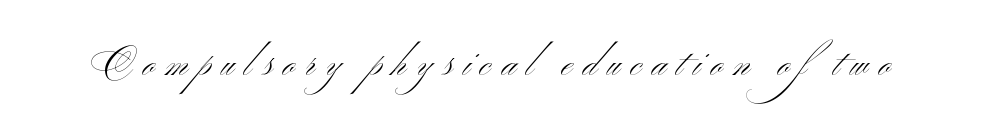
Q: Is the text bold? A: No.
Q: Is the text italic (slanted)? A: Yes.
Q: Is the typeface a serif or a sans-serif typeface? A: Sans-serif.
Q: Is the text underlined? A: No.
Q: Is the spacing between letters normal or unusually wide? A: Unusually wide.
Q: Width (condensed, normal, or wide)? A: Wide.
Q: Stroke contrast? A: Medium.
Q: x-height? A: Small.
Q: Monospaced? A: No.
